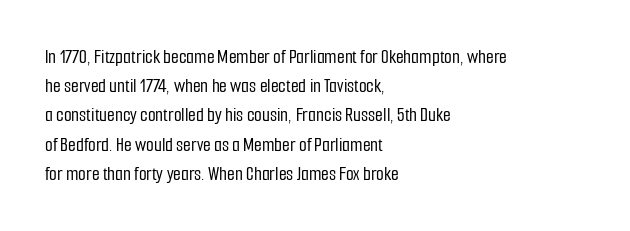
A bare baseline throughout the passage. Tracking value appears to be zero — textbook default spacing. The lettering holds an erect, upright posture throughout. The lines in this sample share a left origin and differ only in where they stop.
